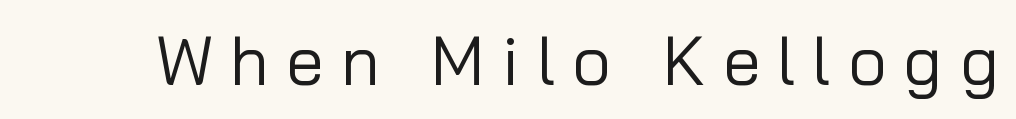
Spacing verdict: proportional, widths tailored to each character. Serif or sans? Sans — the stroke terminals are bare. These lines were composed using upright roman letters. Here the glyphs are tracked loosely, breaking word shapes into spaced letters. Clear beneath every line of the passage. The strokes are not fattened; the text isn't bold.
